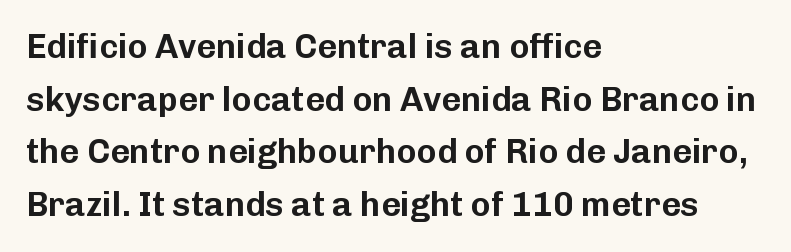
{"serif": "no", "italic": "no", "width": "normal", "stroke_contrast": "low", "x_height": "medium", "monospaced": "no", "underline": "no", "align": "left", "line_spacing": "normal", "line_spacing_ratio": 1.55, "letter_spacing": "normal", "letter_spacing_em": 0.0, "glyph_px": 34}
